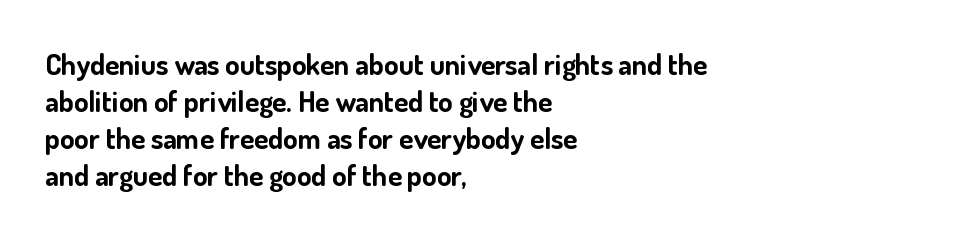
The image shows 29 px bold sans-serif type, upright; set left-aligned, normal line spacing (1.28x), normal letter spacing, not underlined; low stroke contrast and a small x-height.
